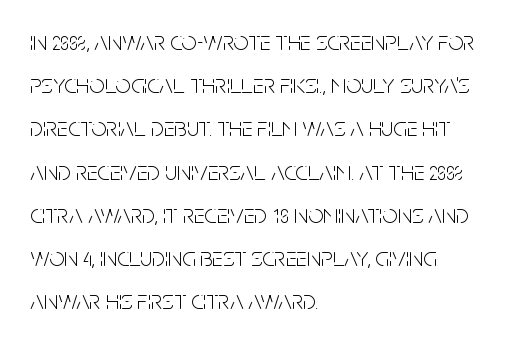
Posture: straight, roman, zero tilt. Notice how descenders clear the ascenders below comfortably — that's standard leading. Visually the block forms a straight wall on the left and a jagged coastline on the right. Descenders hang freely into open space. The type is set solid horizontally, with unmodified tracking. Heft: none added — not bold.
